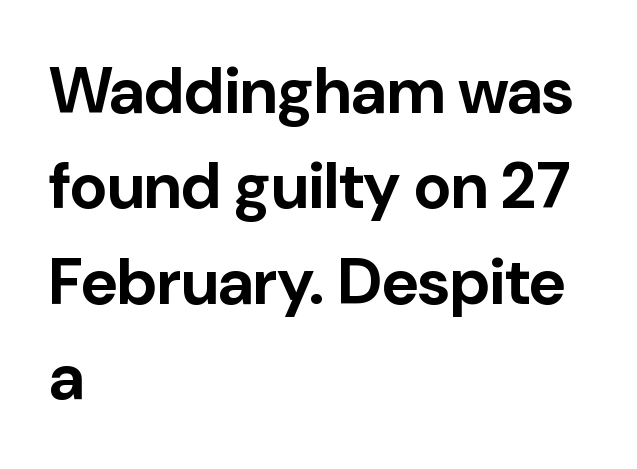
Q: Is the text bold? A: Yes.
Q: Is the text italic (slanted)? A: No, it is upright.
Q: Is the typeface a serif or a sans-serif typeface? A: Sans-serif.
Q: Is the text underlined? A: No.
Q: How is the paragraph aligned? A: Left-aligned.
Q: Is the spacing between letters normal or unusually wide? A: Normal.
Q: Is the spacing between lines tight, normal or loose? A: Normal.
Q: Width (condensed, normal, or wide)? A: Normal.
Q: Stroke contrast? A: Low.
Q: x-height? A: Medium.
Q: Monospaced? A: No.
